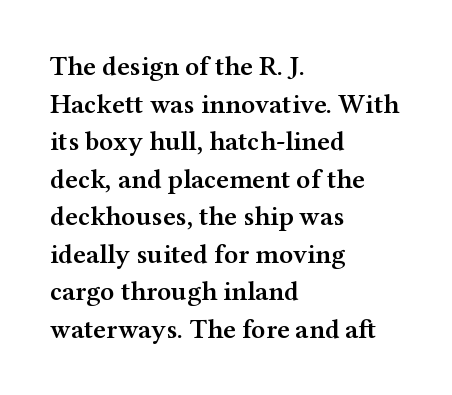
The image shows 27 px text type, upright; set left-aligned, normal line spacing (1.39x), normal letter spacing, not underlined.
